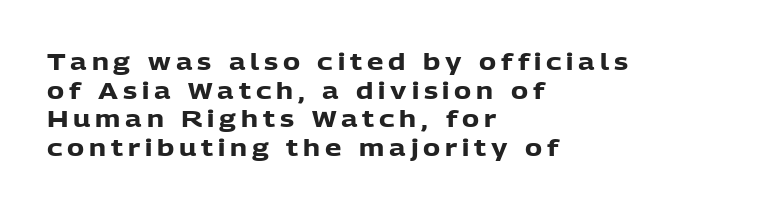
The image shows 23 px bold type, upright; set left-aligned, line spacing 1.24x, unusually wide letter spacing (+0.21 em), not underlined.
